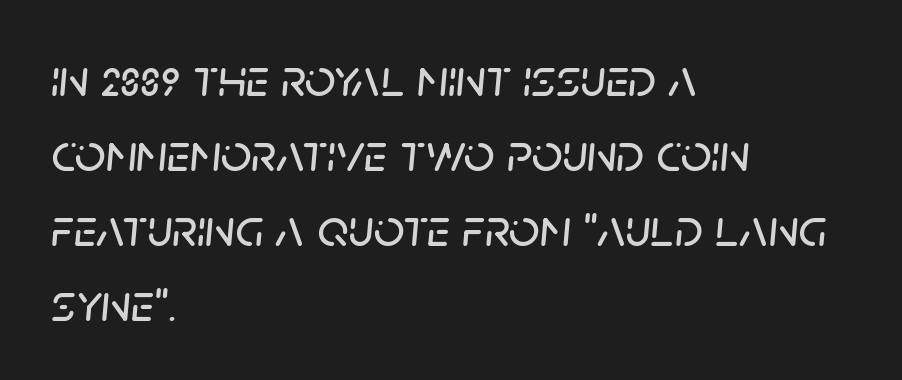
The image shows 54 px text type, italic (leaning right); set left-aligned, normal line spacing (1.39x), normal letter spacing, not underlined; low stroke contrast and a large x-height.
